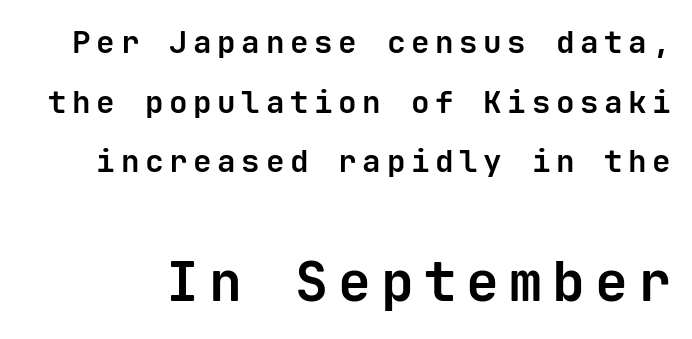
{"serif": "no", "italic": "no", "bold": "yes", "weight": "bold", "width": "normal", "stroke_contrast": "low", "x_height": "medium", "monospaced": "yes", "underline": "no", "line_spacing": "loose", "line_spacing_ratio": 1.92, "larger_block": "second", "size_ratio": 1.77, "glyph_px": 55}
